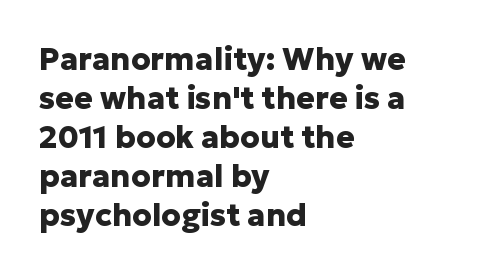
Q: Is the text bold? A: Yes.
Q: Is the text italic (slanted)? A: No, it is upright.
Q: Is the typeface a serif or a sans-serif typeface? A: Sans-serif.
Q: Is the text underlined? A: No.
Q: How is the paragraph aligned? A: Left-aligned.
Q: Is the spacing between letters normal or unusually wide? A: Normal.
Q: Is the spacing between lines tight, normal or loose? A: Normal.
Q: Width (condensed, normal, or wide)? A: Normal.
Q: Stroke contrast? A: Low.
Q: x-height? A: Medium.
Q: Monospaced? A: No.
